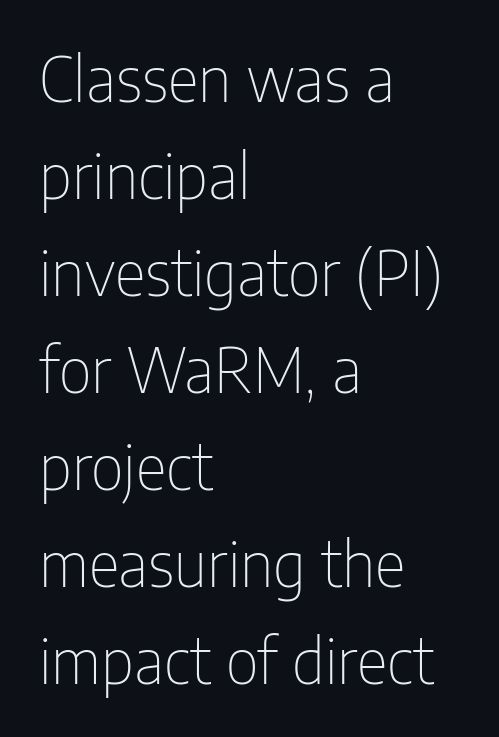
The lettering stays uniformly vertical, giving the passage a roman look. Horizontal alignment here is leftward, the default for most running prose. No word sits above an underline. Do the characters align in a grid? No, the font is proportional. Vertical stems look standard width or narrower in stroke. Horizontal bands of white between lines are of average thickness.
